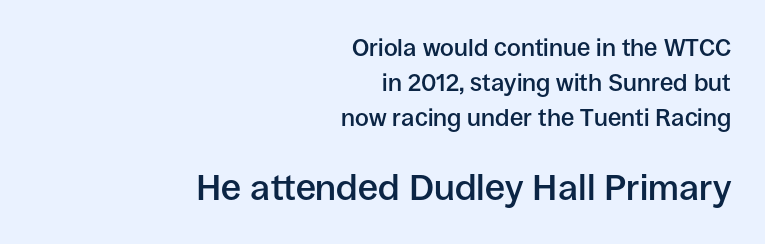
Typeset ragged left — the right edge is the straight one. A typesetter would call this zero additional tracking. Letterform terminals end flat and unadorned throughout the passage. Unmarked baselines from the first word to the last. Here the designer chose a conventional face with non-uniform glyph widths. The designer left line spacing at the default.
